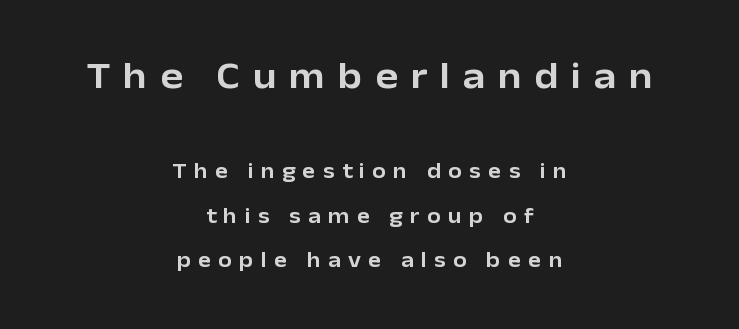
Q: Is the text italic (slanted)? A: No, it is upright.
Q: Is the typeface a serif or a sans-serif typeface? A: Sans-serif.
Q: Is the text underlined? A: No.
Q: How is the paragraph aligned? A: Centered.
Q: Is the spacing between letters normal or unusually wide? A: Unusually wide.
Q: Is the spacing between lines tight, normal or loose? A: Loose.
Q: Which block of text is set in a larger size, the first (top) or the second (bottom)? A: The first (top) one.
Q: Width (condensed, normal, or wide)? A: Normal.
Q: Stroke contrast? A: Low.
Q: x-height? A: Medium.
Q: Monospaced? A: No.
